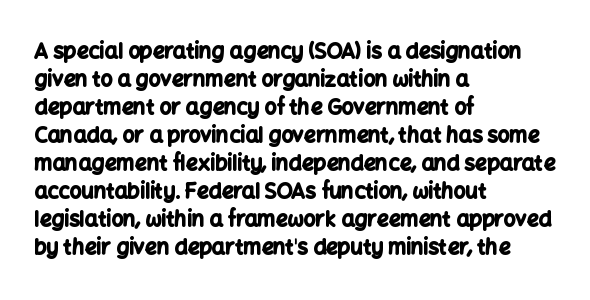
The image shows 21 px bold type, upright; set left-aligned, normal line spacing (1.33x), normal letter spacing, not underlined.
